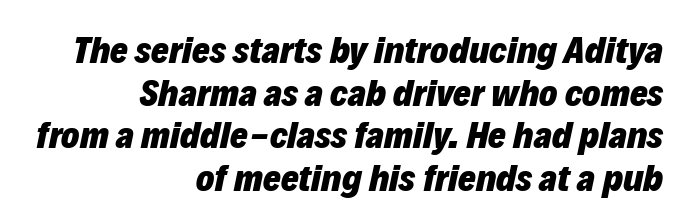
{"italic": "yes", "lean": "right", "slant_degrees": 12, "bold": "yes", "weight": "heavy", "width": "normal", "stroke_contrast": "low", "x_height": "medium", "monospaced": "no", "underline": "no", "align": "right", "line_spacing": "tight", "line_spacing_ratio": 1.12, "letter_spacing": "normal", "letter_spacing_em": 0.0, "glyph_px": 38}
